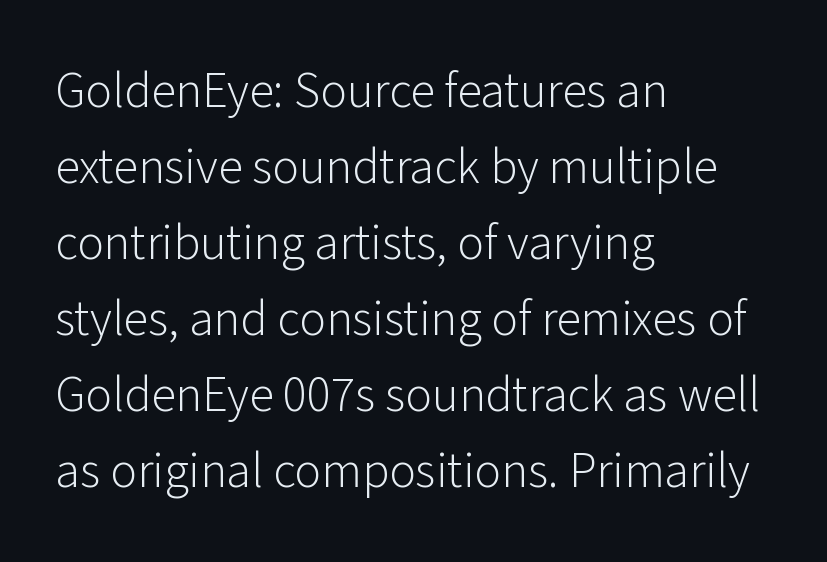
Q: Is the text bold? A: No.
Q: Is the text italic (slanted)? A: No, it is upright.
Q: Is the typeface a serif or a sans-serif typeface? A: Sans-serif.
Q: Is the text underlined? A: No.
Q: How is the paragraph aligned? A: Left-aligned.
Q: Is the spacing between letters normal or unusually wide? A: Normal.
Q: Is the spacing between lines tight, normal or loose? A: Normal.
Q: Width (condensed, normal, or wide)? A: Normal.
Q: Stroke contrast? A: Low.
Q: x-height? A: Medium.
Q: Monospaced? A: No.
